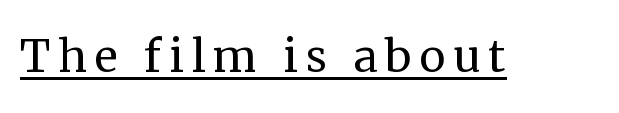
{"serif": "yes", "italic": "no", "bold": "no", "weight": "regular", "width": "normal", "stroke_contrast": "medium", "x_height": "medium", "monospaced": "no", "underline": "yes", "glyph_px": 60}
